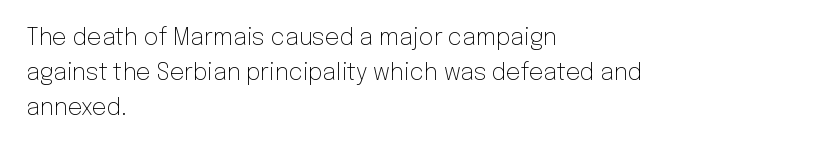
The image shows 23 px text type, upright; set left-aligned, normal line spacing (1.52x), normal letter spacing, not underlined.
